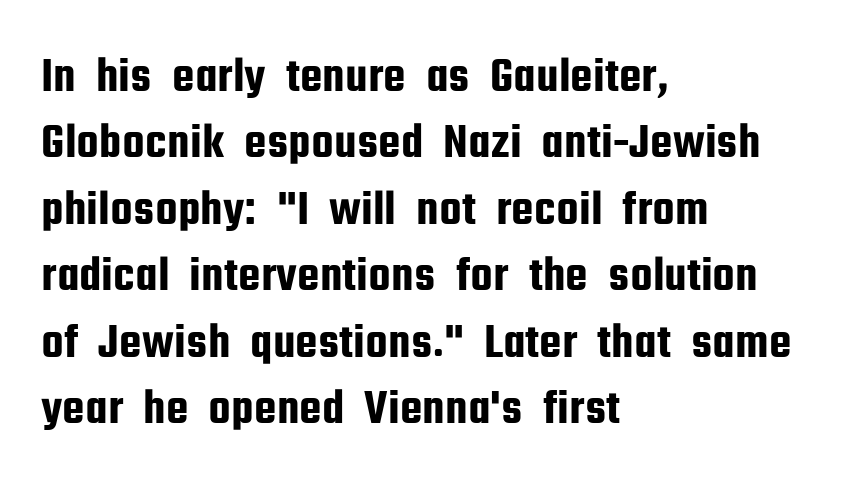
The image shows 50 px condensed sans-serif type, upright; set left-aligned, normal line spacing (1.33x), normal letter spacing, not underlined; low stroke contrast and a medium x-height.
